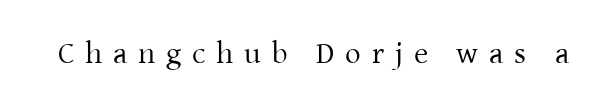
A bare baseline throughout the passage. Regarding serifs, this sample has them. Weight: not bold — regular or lighter. Character widths vary here, with narrow letters taking less room than wide ones. Posture: upright roman. Loose tracking; the words dissolve into strings of separated letters.
